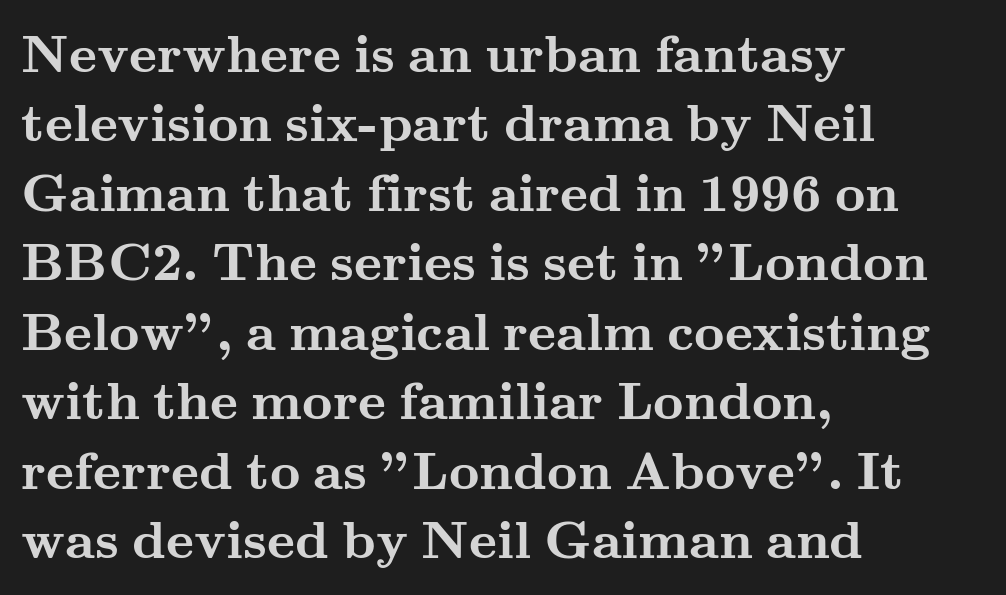
Q: Is the text bold? A: Yes.
Q: Is the text italic (slanted)? A: No, it is upright.
Q: Is the typeface a serif or a sans-serif typeface? A: Serif.
Q: Is the text underlined? A: No.
Q: How is the paragraph aligned? A: Left-aligned.
Q: Is the spacing between letters normal or unusually wide? A: Normal.
Q: Is the spacing between lines tight, normal or loose? A: Normal.
Q: Width (condensed, normal, or wide)? A: Wide.
Q: Stroke contrast? A: Medium.
Q: x-height? A: Small.
Q: Monospaced? A: No.
